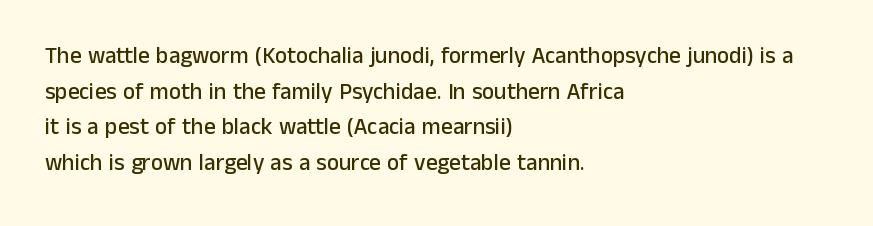
{"italic": "no", "underline": "no", "align": "left", "line_spacing": "normal", "line_spacing_ratio": 1.55, "letter_spacing": "normal", "letter_spacing_em": 0.0, "glyph_px": 23}
